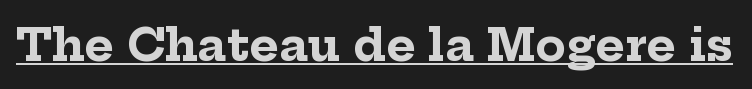
{"serif": "yes", "italic": "no", "bold": "yes", "weight": "bold", "width": "normal", "stroke_contrast": "low", "x_height": "medium", "monospaced": "no", "underline": "yes", "letter_spacing": "normal", "letter_spacing_em": 0.0, "glyph_px": 45}
